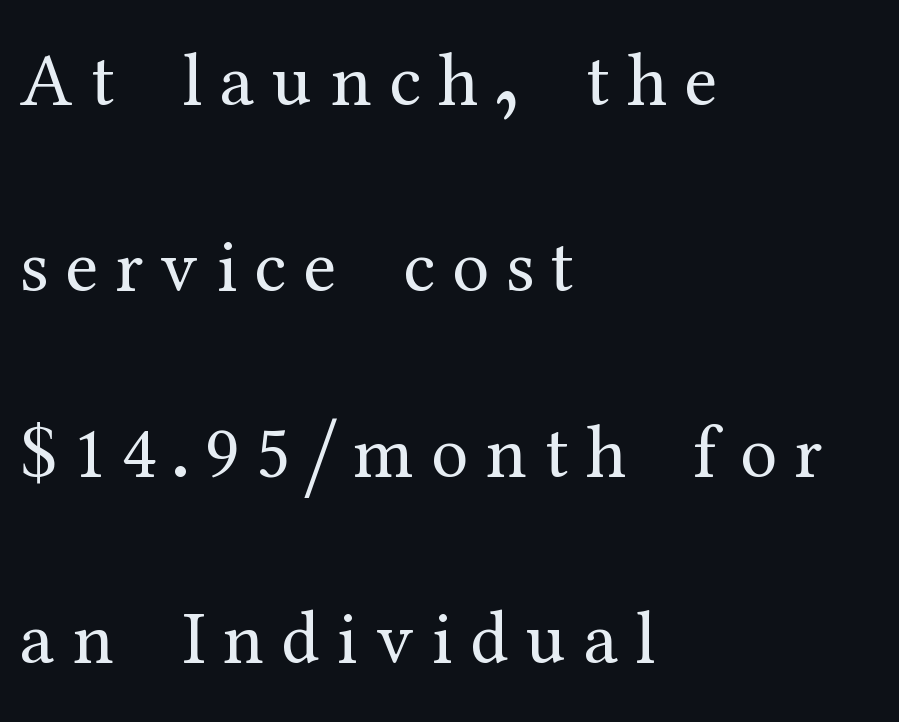
{"serif": "yes", "italic": "no", "bold": "no", "weight": "regular", "width": "normal", "stroke_contrast": "medium", "x_height": "medium", "monospaced": "no", "underline": "no", "align": "left", "line_spacing": "loose", "line_spacing_ratio": 2.48, "letter_spacing": "wide", "letter_spacing_em": 0.23, "glyph_px": 75}
